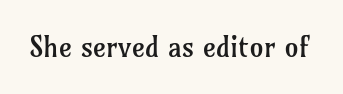
Q: Is the text bold? A: No.
Q: Is the text italic (slanted)? A: No, it is upright.
Q: Is the typeface a serif or a sans-serif typeface? A: Serif.
Q: Is the text underlined? A: No.
Q: Is the spacing between letters normal or unusually wide? A: Normal.
Q: Width (condensed, normal, or wide)? A: Normal.
Q: Stroke contrast? A: Low.
Q: x-height? A: Medium.
Q: Monospaced? A: No.
